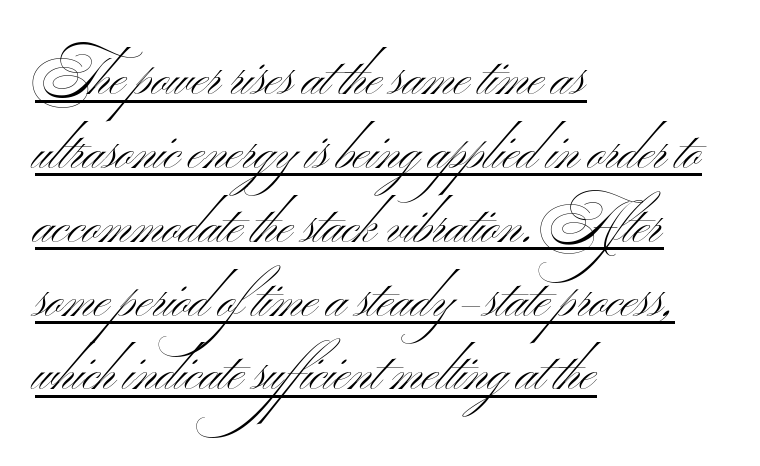
Q: Is the text bold? A: No.
Q: Is the text italic (slanted)? A: Yes.
Q: Is the typeface a serif or a sans-serif typeface? A: Sans-serif.
Q: Is the text underlined? A: Yes.
Q: How is the paragraph aligned? A: Left-aligned.
Q: Is the spacing between letters normal or unusually wide? A: Normal.
Q: Is the spacing between lines tight, normal or loose? A: Normal.
Q: Width (condensed, normal, or wide)? A: Wide.
Q: Stroke contrast? A: Medium.
Q: x-height? A: Small.
Q: Monospaced? A: No.
